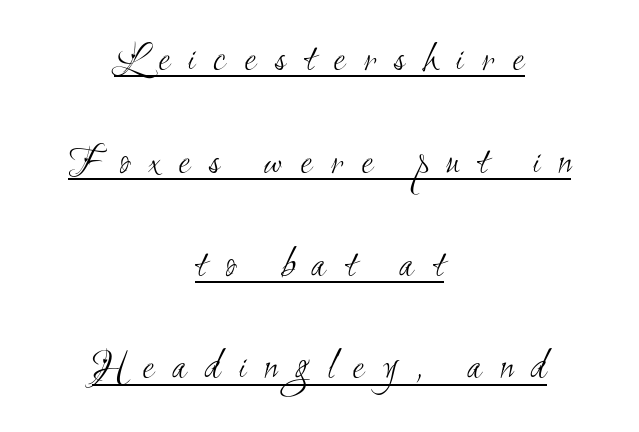
The image shows 43 px light, condensed sans-serif type; set centered, loose line spacing (2.39x), unusually wide letter spacing (+0.42 em), underlined; medium stroke contrast and a small x-height.
